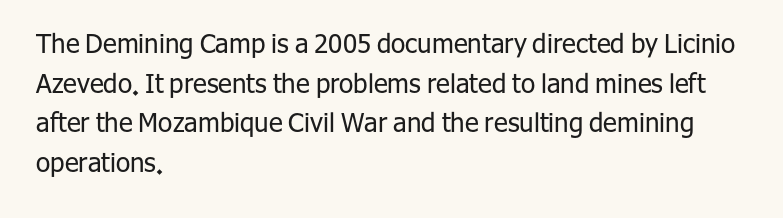
Q: Is the text bold? A: No.
Q: Is the text italic (slanted)? A: No, it is upright.
Q: Is the text underlined? A: No.
Q: How is the paragraph aligned? A: Left-aligned.
Q: Is the spacing between letters normal or unusually wide? A: Normal.
Q: Is the spacing between lines tight, normal or loose? A: Normal.
